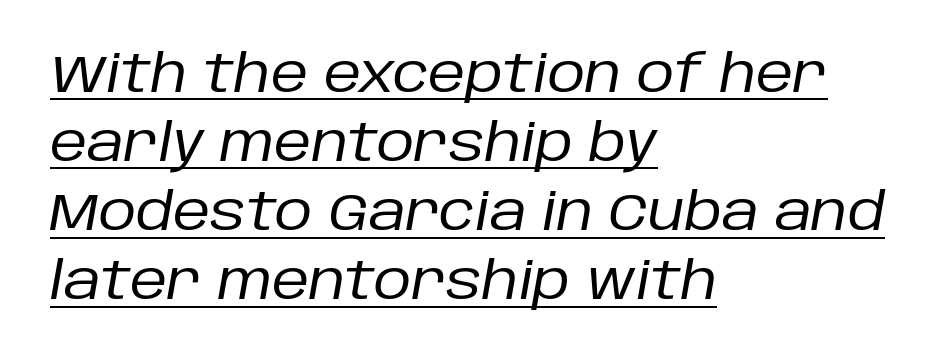
The image shows 52 px regular-weight type, italic (leaning right); set left-aligned, normal line spacing (1.33x), normal letter spacing, underlined; low stroke contrast and a large x-height.
